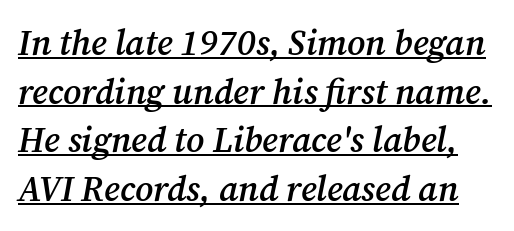
{"serif": "yes", "italic": "yes", "lean": "right", "slant_degrees": 12, "bold": "semi", "weight": "semibold", "width": "normal", "stroke_contrast": "medium", "x_height": "medium", "monospaced": "no", "underline": "yes", "line_spacing": "normal", "line_spacing_ratio": 1.39, "letter_spacing": "normal", "letter_spacing_em": 0.0, "glyph_px": 35}
